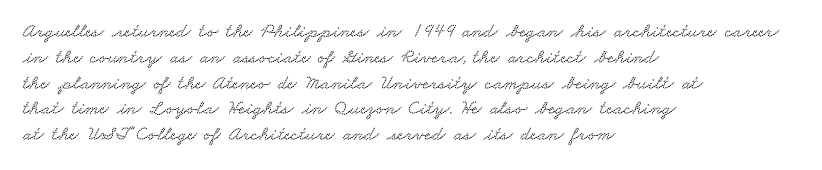
The lines are quadded left. Students, note that the glyphs here touch the page at normal intervals. The zone under the glyphs is completely vacant. The lines sit at an ordinary, default distance from one another.
